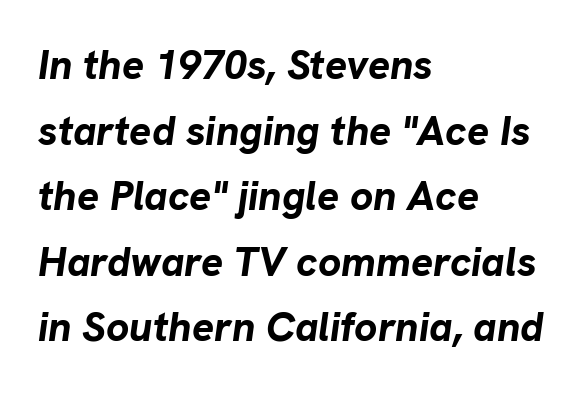
Q: Is the text bold? A: Yes.
Q: Is the text italic (slanted)? A: Yes, it leans right by about 8 degrees.
Q: Is the text underlined? A: No.
Q: How is the paragraph aligned? A: Left-aligned.
Q: Is the spacing between letters normal or unusually wide? A: Normal.
Q: Is the spacing between lines tight, normal or loose? A: Normal.
Q: Width (condensed, normal, or wide)? A: Normal.
Q: Stroke contrast? A: Low.
Q: x-height? A: Medium.
Q: Monospaced? A: No.
